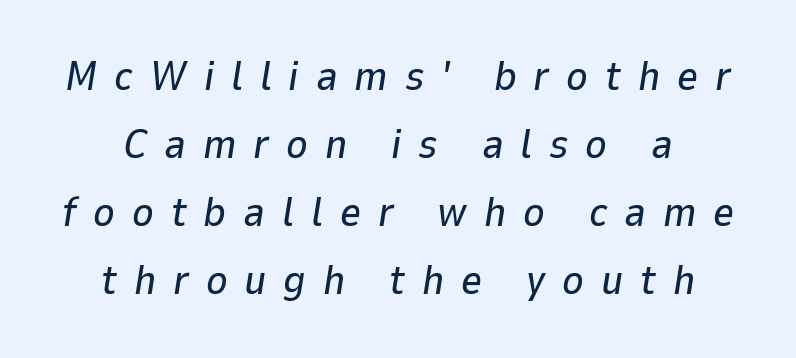
Here the designer chose a conventional face with non-uniform glyph widths. This sample uses an oblique cut, with every glyph tilted off the vertical. Does the leading feel generous? No, just average. Substantial extra tracking has been applied to these lines. Descenders hang freely into open space. Horizontal alignment here is central, giving a formal, balanced look.
